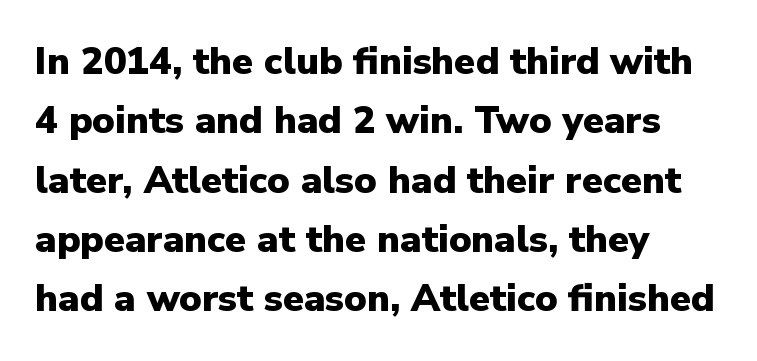
The image shows 38 px heavy sans-serif type, upright; set left-aligned, normal line spacing (1.56x), normal letter spacing, not underlined; low stroke contrast and a medium x-height.
